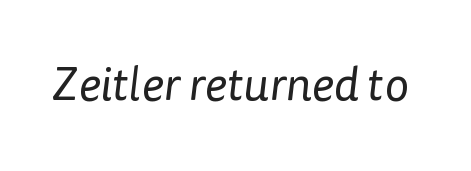
The image shows 47 px regular-weight sans-serif type; set normal letter spacing, not underlined; low stroke contrast and a medium x-height.
